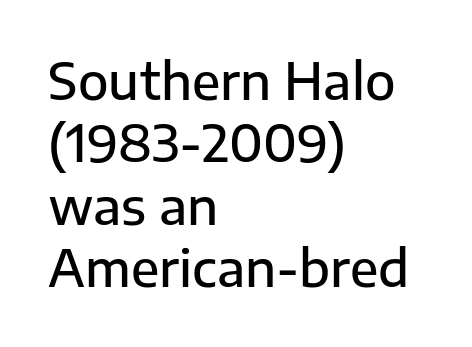
Heft: intermediate — a semibold. The rendering uses a moderate line-height, typical for paragraphs. The zone under the glyphs is completely vacant. This is roman type, the default non-slanted kind. The compositor pushed each line to the left boundary. Standard letterfit; no display-style spreading of the glyphs.
